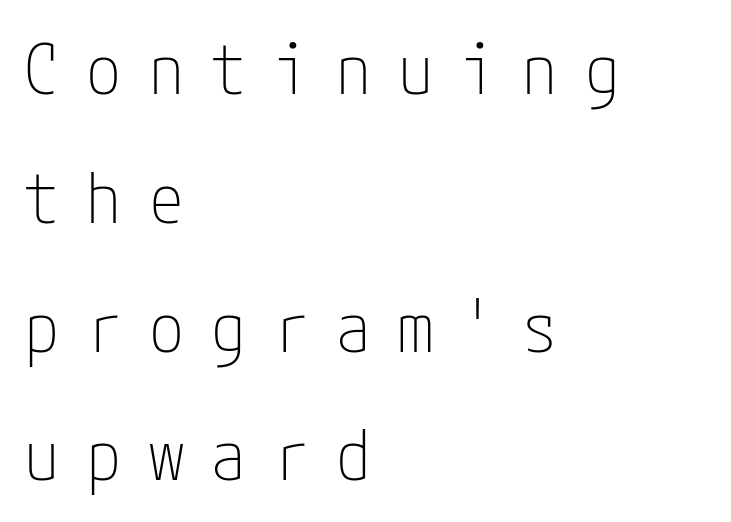
Visually the block forms a straight wall on the left and a jagged coastline on the right. How are the letters spaced? Widely, with obvious added tracking. Decoration check: the copy has no underline. Letters have the restrained weight of plain body copy at most. Designer's note — italics off, roman on.
